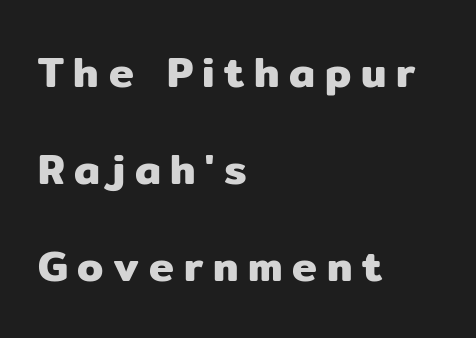
{"serif": "no", "italic": "no", "width": "normal", "stroke_contrast": "low", "x_height": "medium", "monospaced": "no", "underline": "no", "align": "left", "line_spacing": "loose", "line_spacing_ratio": 2.31, "letter_spacing": "wide", "letter_spacing_em": 0.23, "glyph_px": 42}
